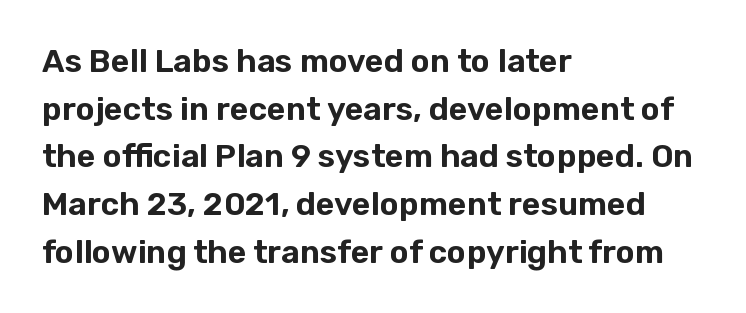
Q: Is the text italic (slanted)? A: No, it is upright.
Q: Is the typeface a serif or a sans-serif typeface? A: Sans-serif.
Q: Is the text underlined? A: No.
Q: How is the paragraph aligned? A: Left-aligned.
Q: Is the spacing between letters normal or unusually wide? A: Normal.
Q: Is the spacing between lines tight, normal or loose? A: Normal.
Q: Width (condensed, normal, or wide)? A: Normal.
Q: Stroke contrast? A: Low.
Q: x-height? A: Medium.
Q: Monospaced? A: No.
